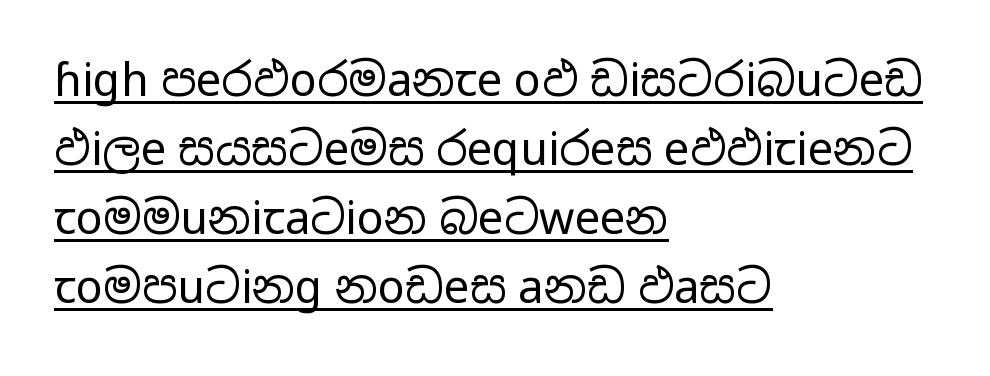
The image shows 45 px regular-weight, wide sans-serif type, upright; set left-aligned, normal line spacing (1.53x), normal letter spacing, underlined; low stroke contrast and a medium x-height.
